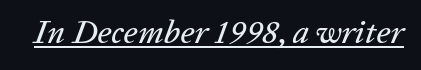
The image shows 33 px text type, italic (leaning right); set normal letter spacing, underlined; low stroke contrast and a medium x-height.
